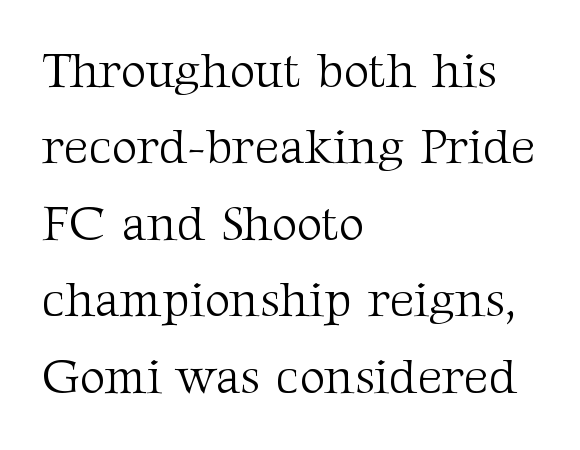
Look at the tracking — it's just the regular setting, nothing added. This is serif lettering, the kind often seen in printed books. The ragged edge is on the right, which tells us the setting is flush left. Plain, unruled lines of type.
